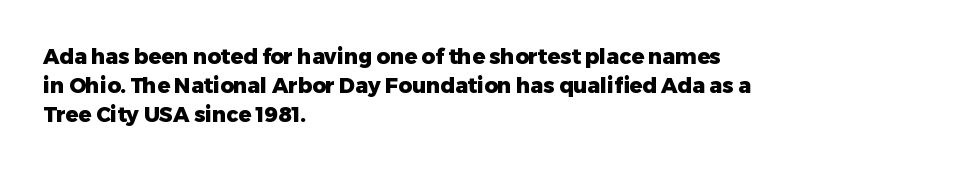
When letters stand straight like this, we call the style roman or upright. Line starts are locked; line ends wander. Quick note: underline off. Words appear dense and cohesive because spacing is normal. A normal amount of white space separates one row of letters from the next.
